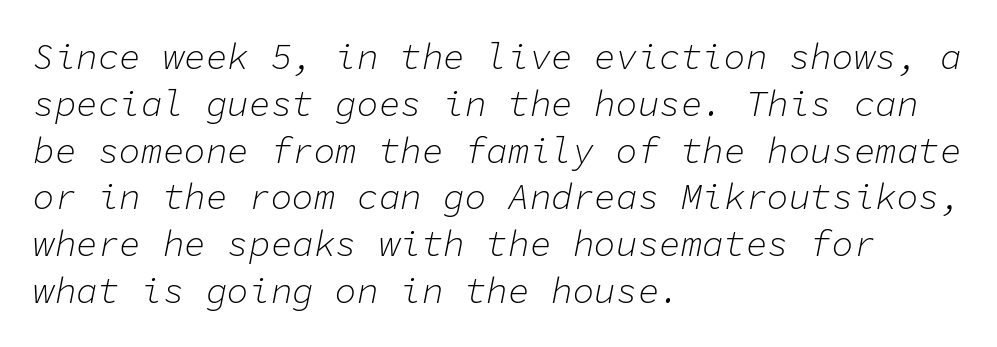
{"italic": "yes", "lean": "right", "slant_degrees": 11, "bold": "no", "weight": "light", "width": "normal", "stroke_contrast": "low", "x_height": "medium", "monospaced": "yes", "underline": "no", "align": "left", "line_spacing": "normal", "line_spacing_ratio": 1.3, "letter_spacing": "normal", "letter_spacing_em": 0.0, "glyph_px": 36}
